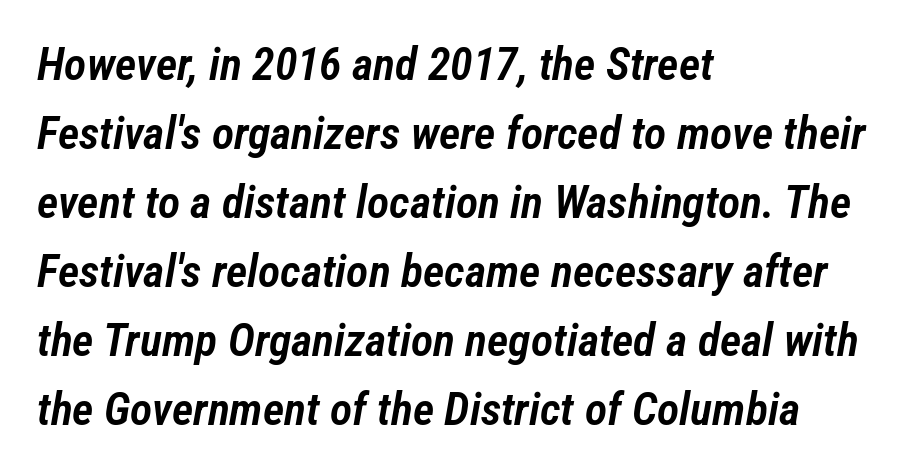
{"italic": "yes", "lean": "right", "slant_degrees": 12, "bold": "semi", "weight": "semibold", "width": "condensed", "stroke_contrast": "low", "x_height": "medium", "monospaced": "no", "underline": "no", "align": "left", "line_spacing": "normal", "line_spacing_ratio": 1.5, "letter_spacing": "normal", "letter_spacing_em": 0.0, "glyph_px": 46}
